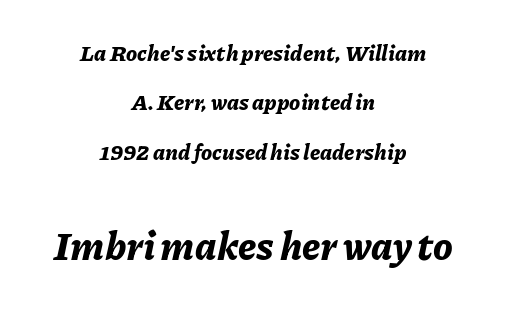
Whoever set this chose breathing room over compactness in the vertical rhythm. Check the space under the baseline: it is left empty. Pretty heavy lettering here — definitely bold. Varying glyph widths throughout — classic text-font behaviour.
